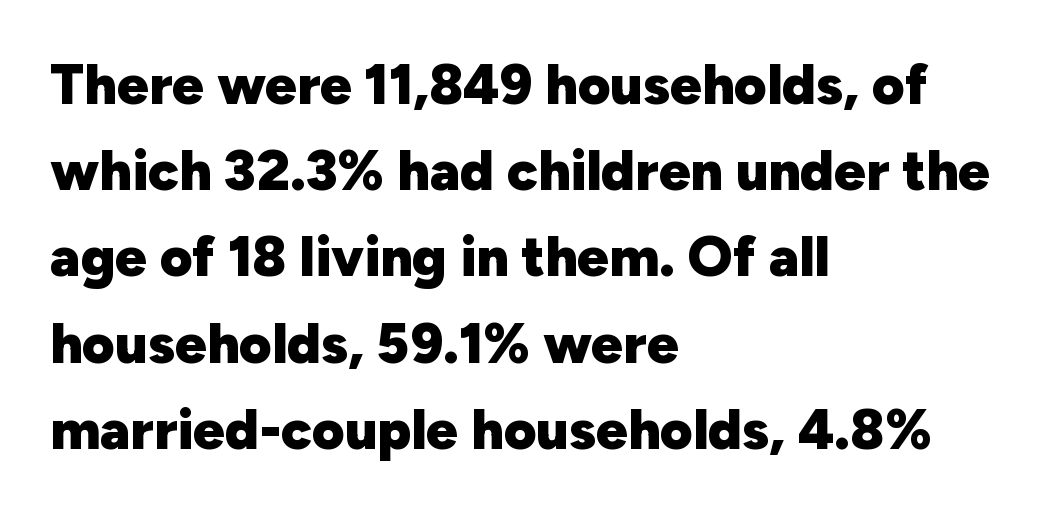
Q: Is the text bold? A: Yes.
Q: Is the text italic (slanted)? A: No, it is upright.
Q: Is the typeface a serif or a sans-serif typeface? A: Sans-serif.
Q: Is the text underlined? A: No.
Q: How is the paragraph aligned? A: Left-aligned.
Q: Is the spacing between letters normal or unusually wide? A: Normal.
Q: Is the spacing between lines tight, normal or loose? A: Normal.
Q: Width (condensed, normal, or wide)? A: Normal.
Q: Stroke contrast? A: Low.
Q: x-height? A: Medium.
Q: Monospaced? A: No.
